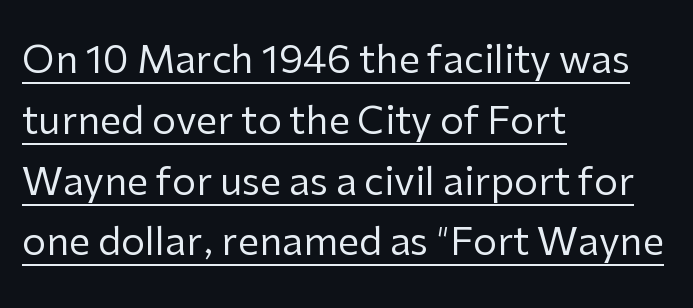
The typesetter has applied underlining to the passage shown. Stem width sits at or under what a default text font uses. Looks like regular typesetting: each glyph gets only the width it needs. The line-height multiplier appears to be the usual default.
